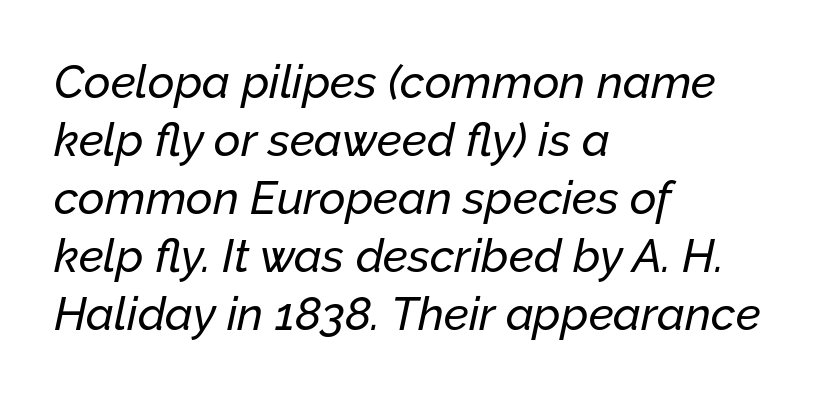
The image shows 46 px text type, italic (leaning right); set left-aligned, normal line spacing (1.26x), normal letter spacing, not underlined; low stroke contrast and a medium x-height.
